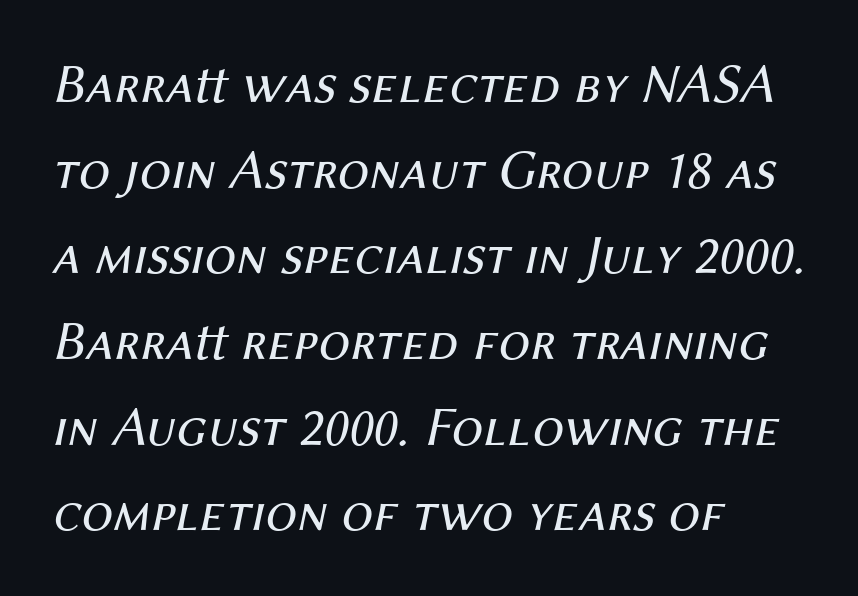
{"italic": "yes", "lean": "right", "slant_degrees": 12, "bold": "no", "weight": "regular", "width": "normal", "stroke_contrast": "medium", "x_height": "medium", "monospaced": "no", "underline": "no", "align": "left", "line_spacing": "normal", "line_spacing_ratio": 1.53, "letter_spacing": "normal", "letter_spacing_em": 0.0, "glyph_px": 56}
